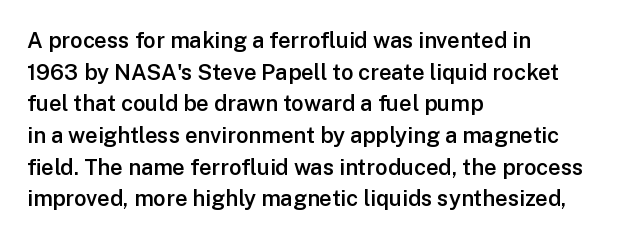
{"italic": "no", "bold": "semi", "underline": "no", "align": "left", "line_spacing": "normal", "line_spacing_ratio": 1.44, "letter_spacing": "normal", "letter_spacing_em": 0.0, "glyph_px": 22}
